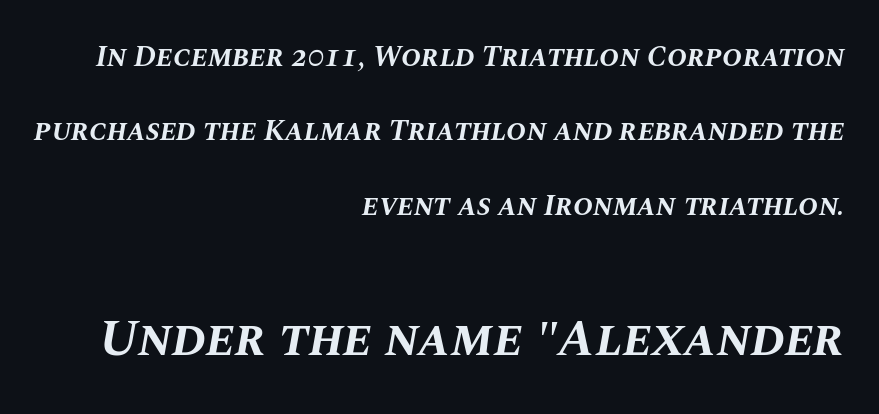
{"italic": "yes", "lean": "right", "slant_degrees": 10, "bold": "yes", "weight": "bold", "width": "normal", "stroke_contrast": "medium", "x_height": "large", "monospaced": "no", "underline": "no", "align": "right", "line_spacing": "loose", "line_spacing_ratio": 2.48, "letter_spacing": "normal", "letter_spacing_em": 0.0, "larger_block": "second", "size_ratio": 1.73, "glyph_px": 52}
